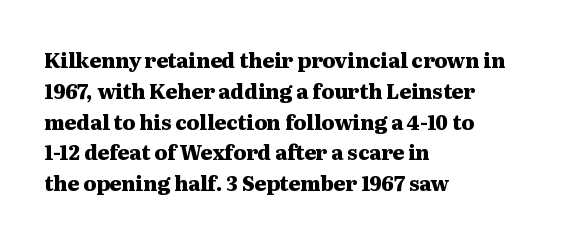
The image shows 20 px bold type, upright; set left-aligned, normal line spacing (1.54x), normal letter spacing, not underlined.
